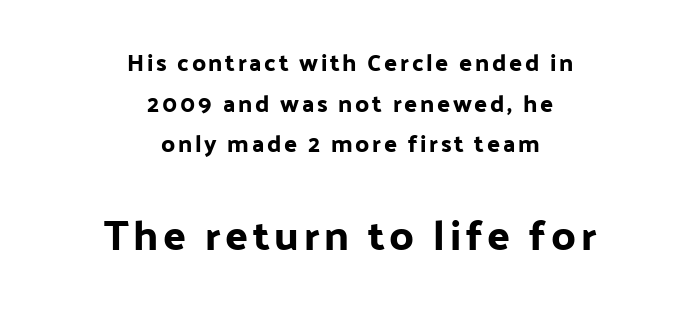
Q: Is the text italic (slanted)? A: No, it is upright.
Q: Is the typeface a serif or a sans-serif typeface? A: Sans-serif.
Q: Is the text underlined? A: No.
Q: How is the paragraph aligned? A: Centered.
Q: Is the spacing between lines tight, normal or loose? A: Normal.
Q: Which block of text is set in a larger size, the first (top) or the second (bottom)? A: The second (bottom) one.
Q: Width (condensed, normal, or wide)? A: Normal.
Q: Stroke contrast? A: Low.
Q: x-height? A: Medium.
Q: Monospaced? A: No.
